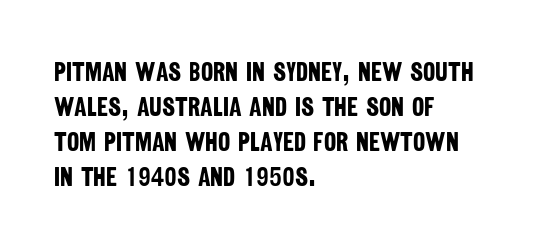
This rendering uses left alignment, leaving the right contour irregular. The passage shown stacks its lines at a standard gap. Unmarked baselines from the first word to the last. Is the letter spacing exaggerated? No — it looks like the ordinary default. As a designer I'd log this as weight 700, bold.
